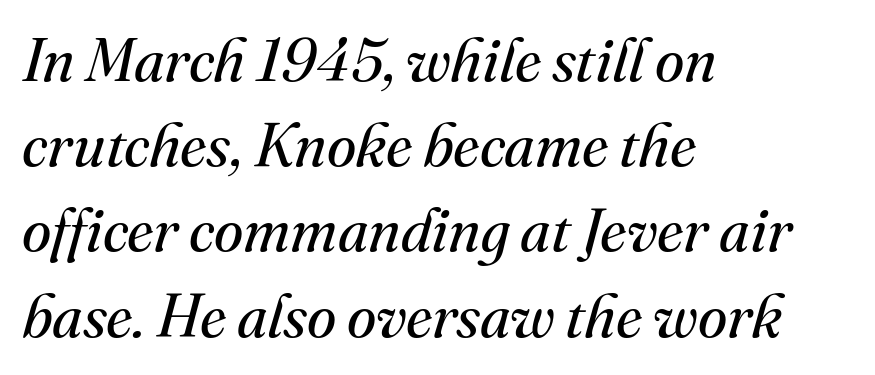
Q: Is the text bold? A: No.
Q: Is the text italic (slanted)? A: Yes, it leans right by about 16 degrees.
Q: Is the typeface a serif or a sans-serif typeface? A: Serif.
Q: Is the text underlined? A: No.
Q: How is the paragraph aligned? A: Left-aligned.
Q: Is the spacing between letters normal or unusually wide? A: Normal.
Q: Is the spacing between lines tight, normal or loose? A: Normal.
Q: Width (condensed, normal, or wide)? A: Normal.
Q: Stroke contrast? A: Medium.
Q: x-height? A: Small.
Q: Monospaced? A: No.
